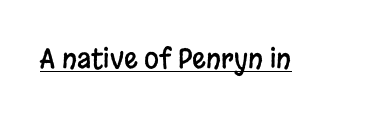
In terms of letterspacing, this is plain default setting. Ascenders rise straight up at ninety degrees. Underline: present.
